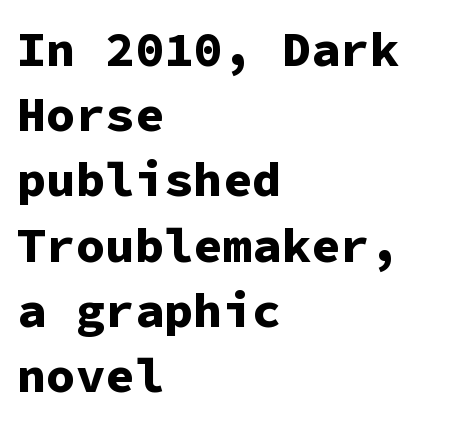
The image shows 49 px bold sans-serif type, upright, monospaced; set left-aligned, normal line spacing (1.33x), normal letter spacing, not underlined; low stroke contrast and a medium x-height.
